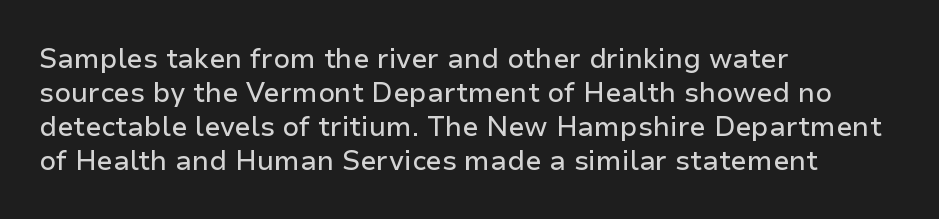
The image shows 27 px text type, upright; set left-aligned, normal line spacing (1.26x), normal letter spacing, not underlined.
